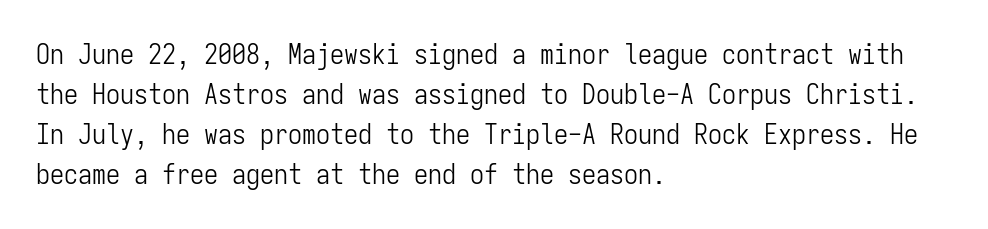
Letters have the restrained weight of plain body copy at most. A clean baseline with only descenders dipping below it. The axis of the letterforms is exactly vertical. A student would call this left alignment; a typographer would say flush left, rag right.
